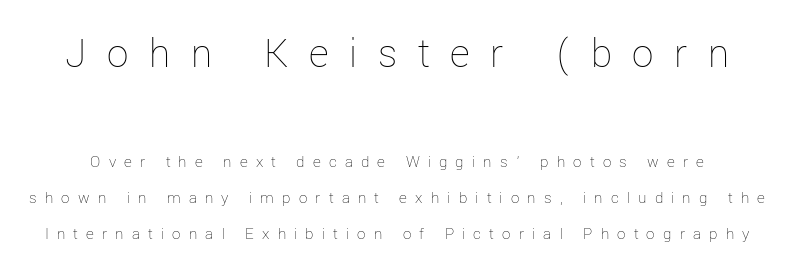
A great deal of white space separates one row of letters from the next. Think of a printed novel: that variable character pitch is what you see here. Counters stay open thanks to moderate or lighter strokes. Words float on clear page, feet unadorned. This sample uses an upright cut, with every glyph sitting square on the baseline. Characters follow at a spacing far wider than the type designer built in.
